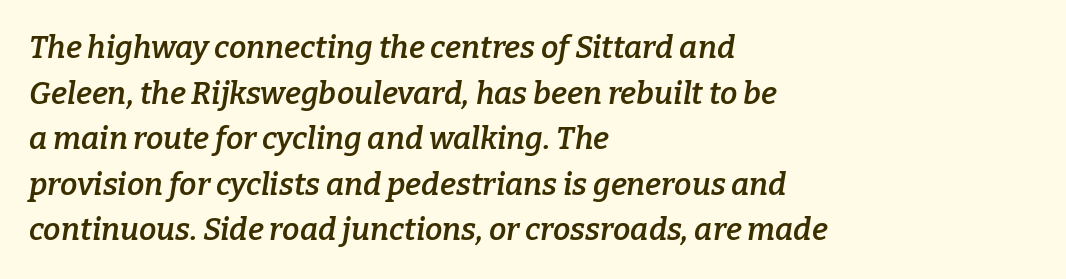
Q: Is the text bold? A: Semi-bold.
Q: Is the text italic (slanted)? A: Yes, it leans right by about 9 degrees.
Q: Is the typeface a serif or a sans-serif typeface? A: Serif.
Q: Is the text underlined? A: No.
Q: How is the paragraph aligned? A: Left-aligned.
Q: Is the spacing between letters normal or unusually wide? A: Normal.
Q: Is the spacing between lines tight, normal or loose? A: Normal.
Q: Width (condensed, normal, or wide)? A: Normal.
Q: Stroke contrast? A: Low.
Q: x-height? A: Medium.
Q: Monospaced? A: No.
